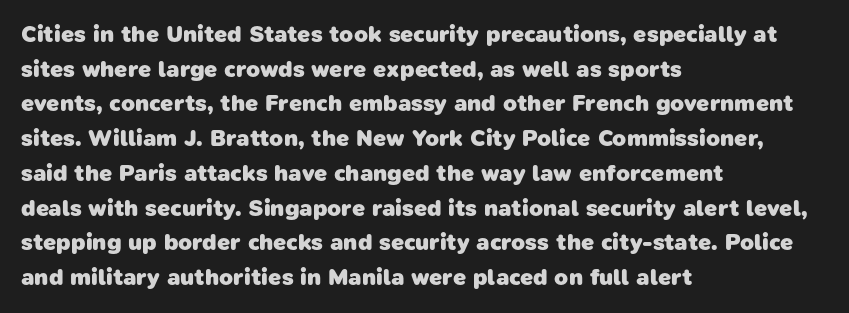
{"bold": "yes", "underline": "no", "align": "left", "line_spacing": "normal", "line_spacing_ratio": 1.51, "letter_spacing": "normal", "letter_spacing_em": 0.0, "glyph_px": 23}
